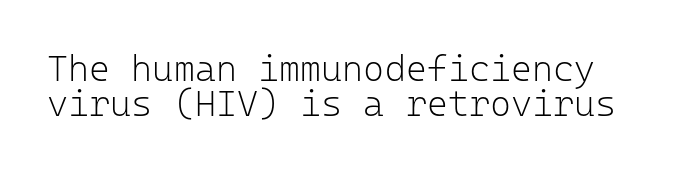
{"serif": "no", "italic": "no", "bold": "no", "weight": "light", "width": "normal", "stroke_contrast": "low", "x_height": "medium", "monospaced": "yes", "underline": "no", "line_spacing": "tight", "line_spacing_ratio": 0.96, "letter_spacing": "normal", "letter_spacing_em": 0.0, "glyph_px": 36}
